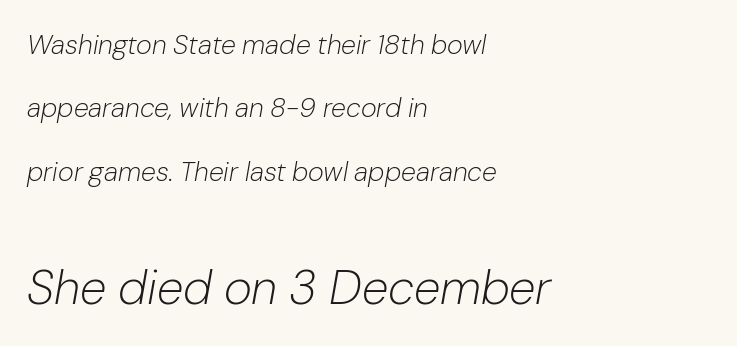
{"italic": "yes", "lean": "right", "slant_degrees": 10, "bold": "no", "weight": "light", "width": "normal", "stroke_contrast": "low", "x_height": "medium", "monospaced": "no", "underline": "no", "align": "left", "line_spacing": "loose", "line_spacing_ratio": 2.35, "letter_spacing": "normal", "letter_spacing_em": 0.0, "larger_block": "second", "size_ratio": 1.78, "glyph_px": 48}
